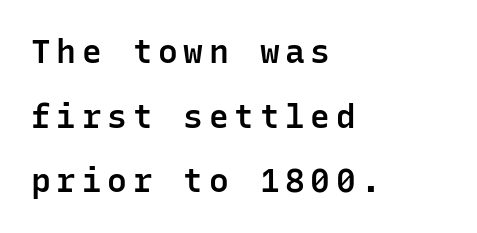
Q: Is the text bold? A: Semi-bold.
Q: Is the text italic (slanted)? A: No, it is upright.
Q: Is the typeface a serif or a sans-serif typeface? A: Sans-serif.
Q: Is the text underlined? A: No.
Q: How is the paragraph aligned? A: Left-aligned.
Q: Is the spacing between lines tight, normal or loose? A: Loose.
Q: Width (condensed, normal, or wide)? A: Normal.
Q: Stroke contrast? A: Low.
Q: x-height? A: Medium.
Q: Monospaced? A: Yes.
